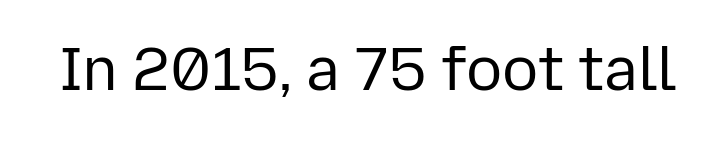
Q: Is the text bold? A: No.
Q: Is the text italic (slanted)? A: No, it is upright.
Q: Is the typeface a serif or a sans-serif typeface? A: Sans-serif.
Q: Is the text underlined? A: No.
Q: Is the spacing between letters normal or unusually wide? A: Normal.
Q: Width (condensed, normal, or wide)? A: Normal.
Q: Stroke contrast? A: Low.
Q: x-height? A: Medium.
Q: Monospaced? A: No.
